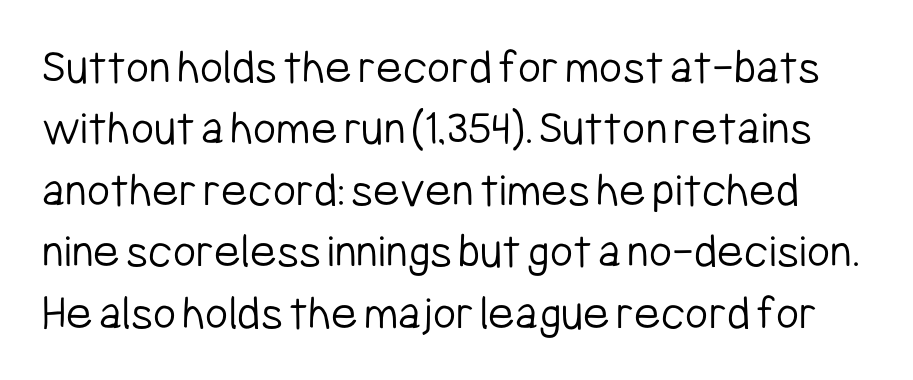
The image shows 50 px light, condensed sans-serif type, upright; set line spacing 1.23x, normal letter spacing, not underlined; low stroke contrast and a medium x-height.
